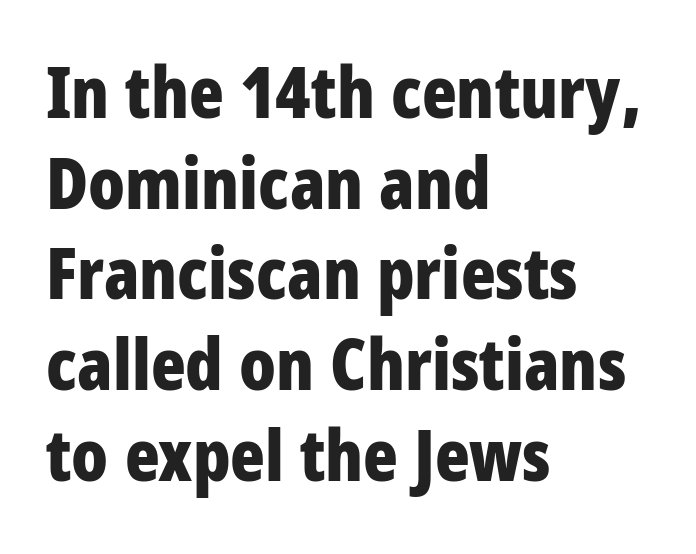
The specimen reads as upright at a glance. Check the space under the baseline: it is left empty. Pretty heavy lettering here — definitely bold. Spacing verdict: proportional, widths tailored to each character. Notice how descenders clear the ascenders below comfortably — that's standard leading. Look at the bottom of the vertical strokes: they stop flat, with no serifs.
